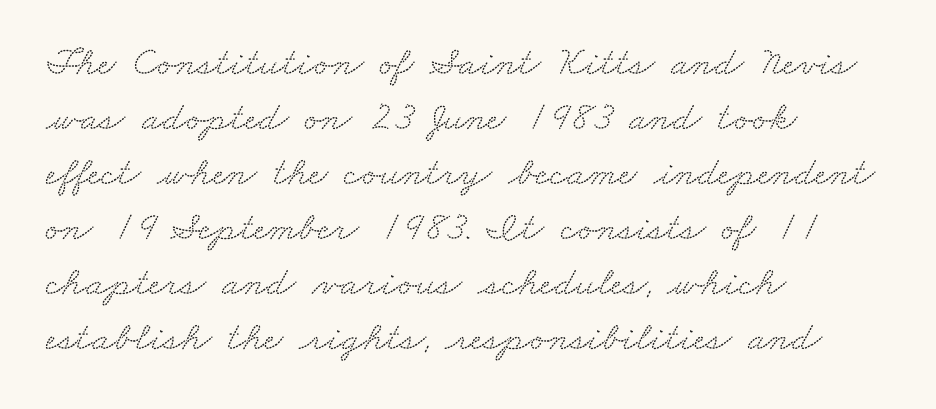
{"serif": "yes", "width": "wide", "stroke_contrast": "low", "x_height": "small", "monospaced": "no", "underline": "no", "align": "left", "line_spacing": "normal", "line_spacing_ratio": 1.34, "letter_spacing": "normal", "letter_spacing_em": 0.0, "glyph_px": 41}
